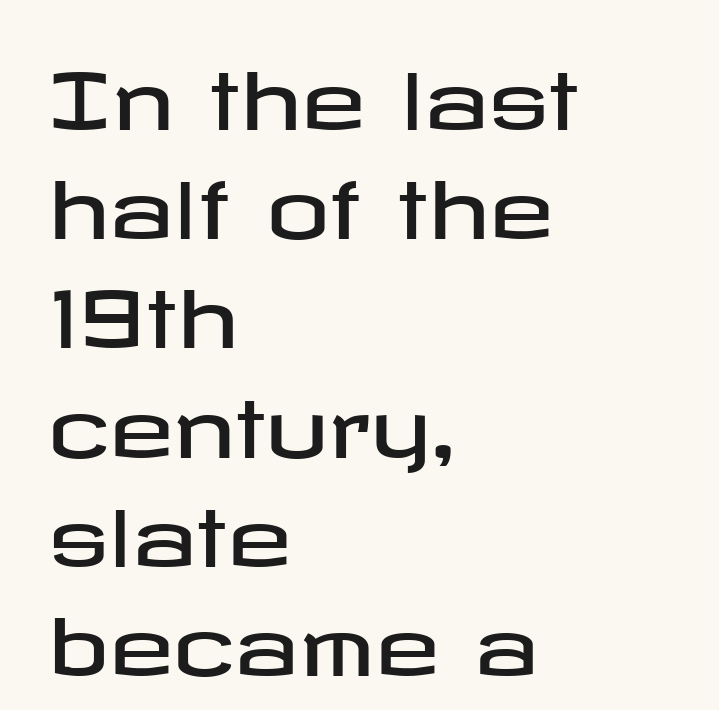
One-word summary of the alignment: left. This block has exactly the height ordinary leading produces. Rendered with straight, roman letterforms. You can tell from the bare stems that sans-serif type was used. Bare-footed words on every line.
